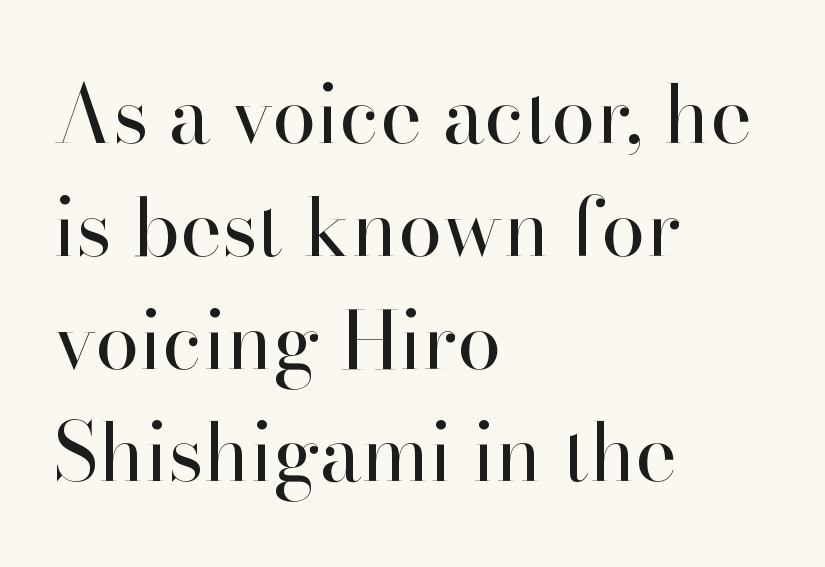
{"serif": "yes", "italic": "no", "bold": "no", "weight": "regular", "width": "normal", "stroke_contrast": "high", "x_height": "small", "monospaced": "no", "underline": "no", "align": "left", "line_spacing": "normal", "line_spacing_ratio": 1.41, "letter_spacing": "normal", "letter_spacing_em": 0.0, "glyph_px": 80}
